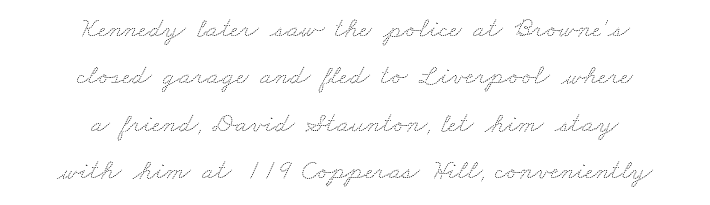
In terms of letterspacing, this is plain default setting. One glance says typical: line gaps are just what's usual. Horizontal alignment here is central, giving a formal, balanced look. Beneath every word, the page is bare. No heavy texture on the line: the type isn't bold. The face used here is proportionally spaced, like ordinary book or web type.
